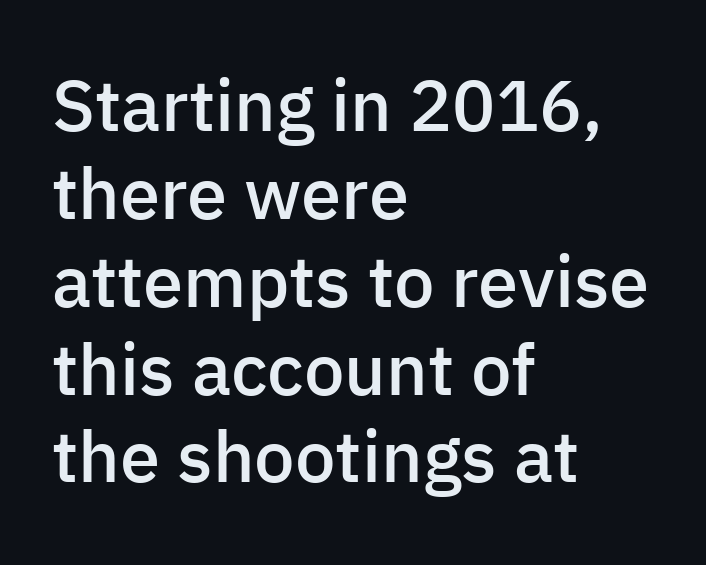
The type is set solid horizontally, with unmodified tracking. Characters remain perfectly vertical along every line. Set as a demibold, roughly 600 on the weight scale. You can tell from the bare stems that sans-serif type was used. Line starts are locked; line ends wander.
